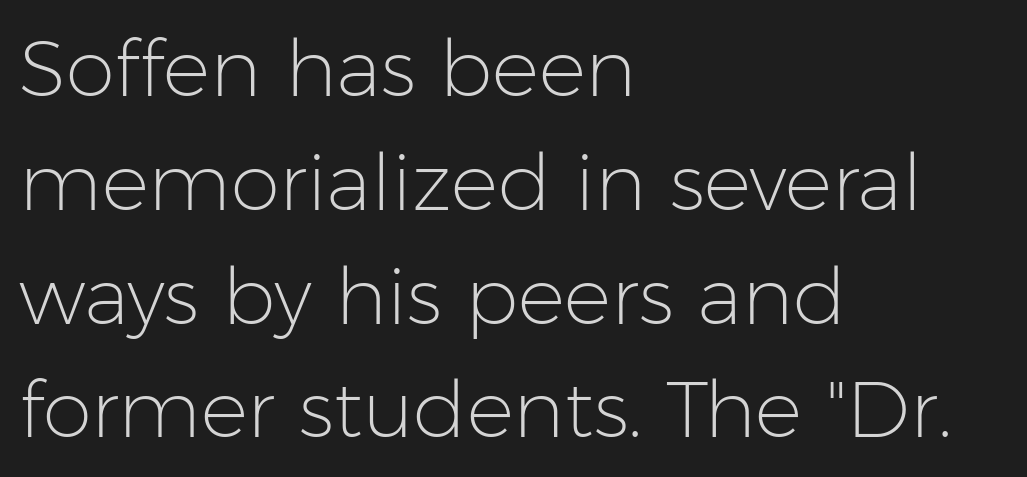
{"serif": "no", "italic": "no", "bold": "no", "weight": "light", "width": "normal", "stroke_contrast": "low", "x_height": "medium", "monospaced": "no", "underline": "no", "align": "left", "line_spacing": "normal", "line_spacing_ratio": 1.44, "letter_spacing": "normal", "letter_spacing_em": 0.0, "glyph_px": 79}
